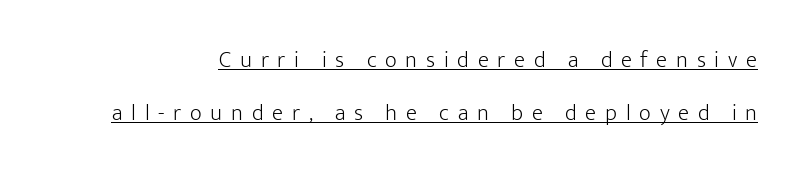
Vertically, the passage feels expansive, rows floating well apart. Is there an underline? Yes — a line sits under the letters. Weight: not bold — regular or lighter. Display-style spreading of the glyphs; the letterfit is very open. Posture: upright roman.
